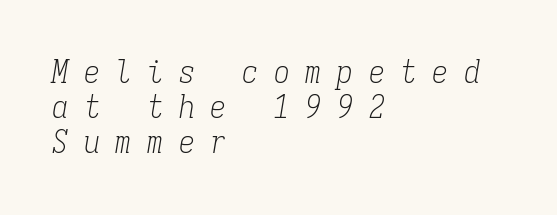
The image shows 32 px light, condensed serif type, italic (leaning right), monospaced; set left-aligned, tight line spacing (1.09x), unusually wide letter spacing (+0.49 em), not underlined; low stroke contrast and a medium x-height.
